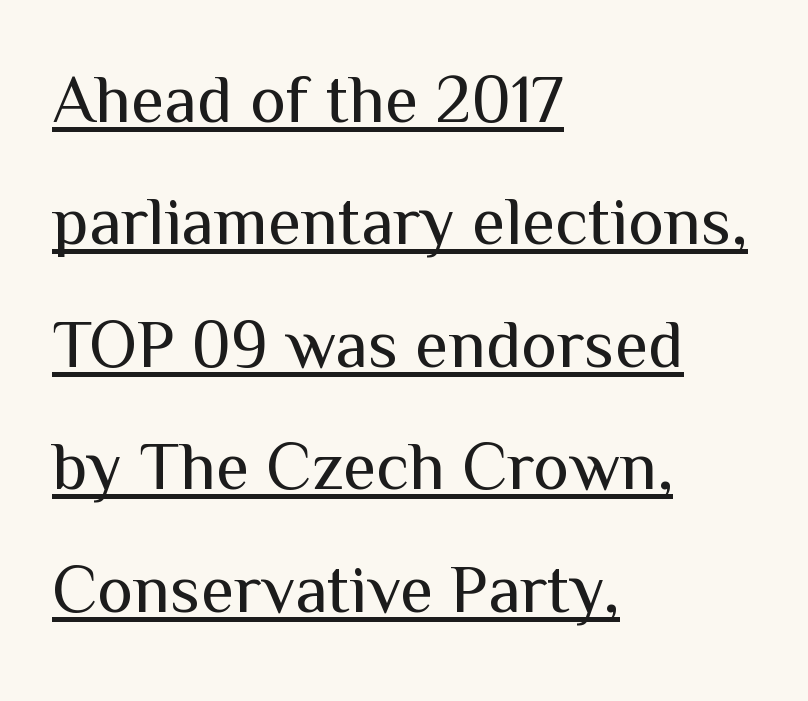
Spacing verdict: proportional, widths tailored to each character. Tracking value appears to be zero — textbook default spacing. No chunkiness to these letters — they're not bold. These lines were composed using upright roman letters. I'd call this a sans setting — the letters go barefoot.
